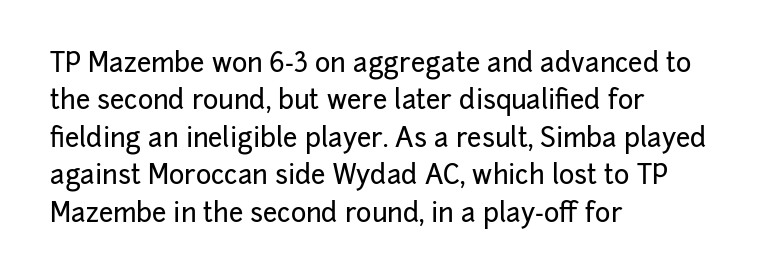
{"italic": "no", "underline": "no", "align": "left", "line_spacing": "normal", "line_spacing_ratio": 1.44, "letter_spacing": "normal", "letter_spacing_em": 0.0, "glyph_px": 26}
